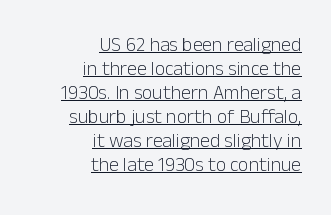
Stem width sits at or under what a default text font uses. Caption: standard tracking, unaltered. The letters stand upright; this is a roman face. Right-aligned paragraph, ragged on the left.
